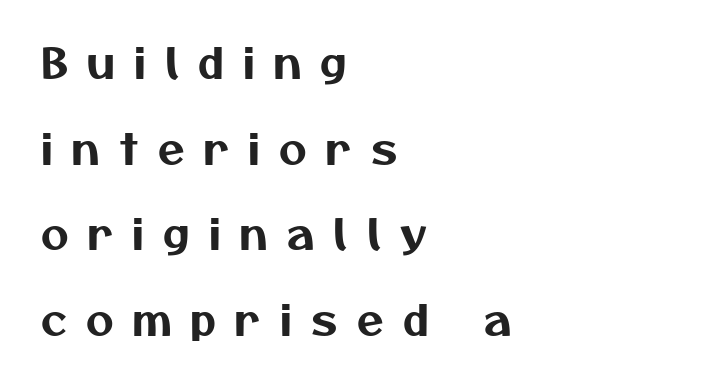
The image shows 43 px sans-serif type; set left-aligned, loose line spacing (1.99x), unusually wide letter spacing (+0.45 em), not underlined; medium stroke contrast and a medium x-height.
